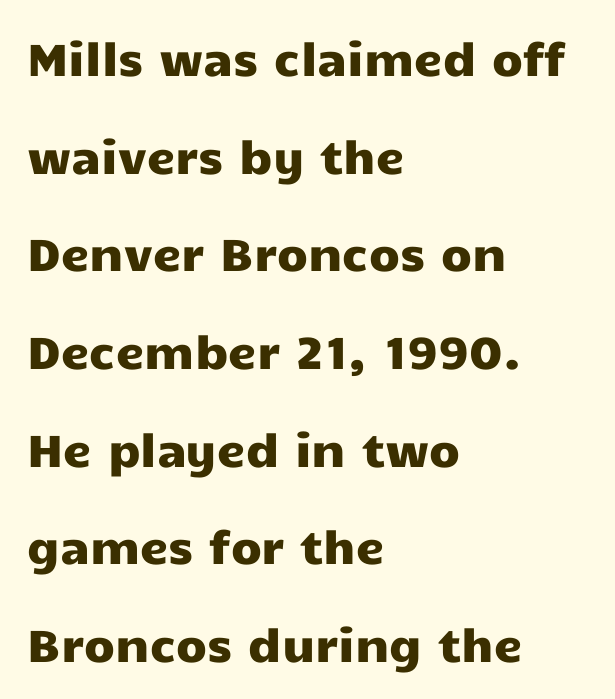
The image shows 45 px wide sans-serif type, upright; set left-aligned, loose line spacing (2.17x), normal letter spacing, not underlined; low stroke contrast and a medium x-height.
